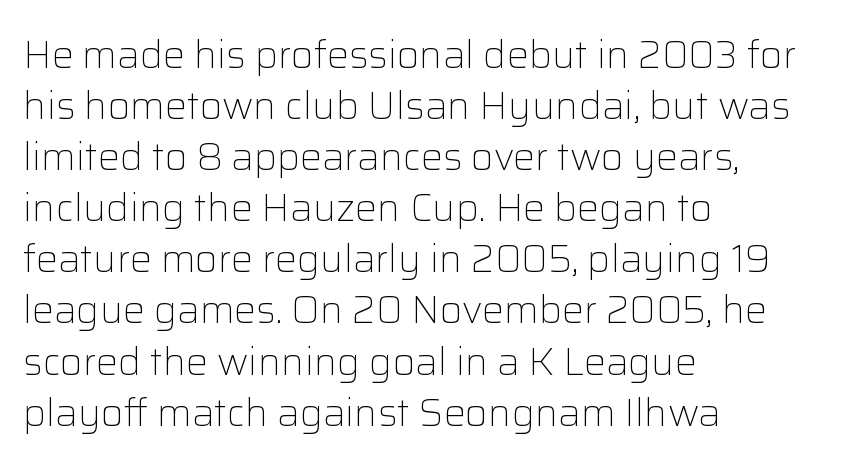
The image shows 39 px light sans-serif type, upright; set left-aligned, normal line spacing (1.31x), normal letter spacing, not underlined; low stroke contrast and a medium x-height.
